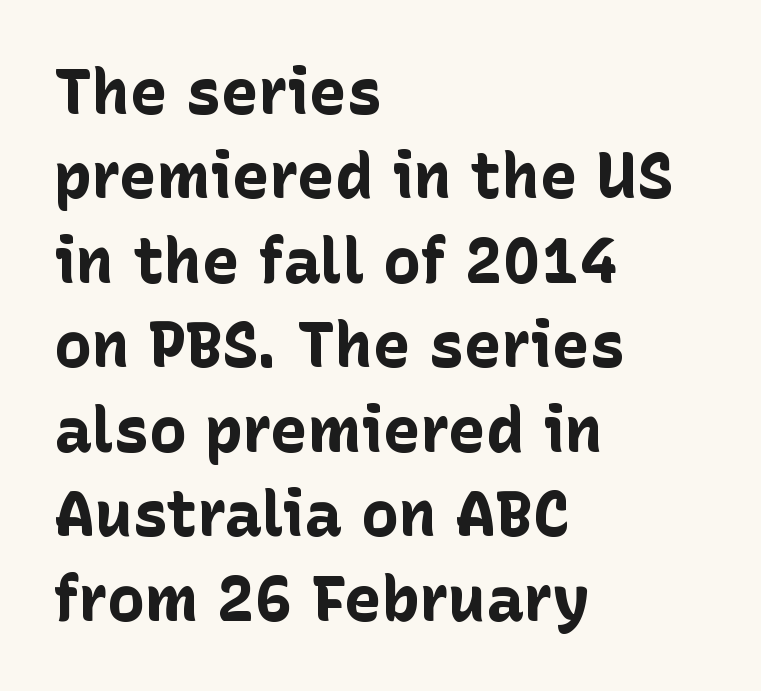
{"serif": "no", "italic": "no", "bold": "yes", "weight": "bold", "width": "normal", "stroke_contrast": "low", "x_height": "medium", "monospaced": "no", "underline": "no", "align": "left", "line_spacing": "normal", "line_spacing_ratio": 1.34, "letter_spacing": "normal", "letter_spacing_em": 0.0, "glyph_px": 63}
